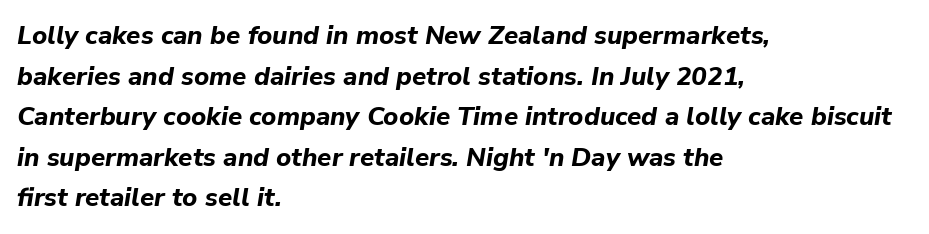
Pretty heavy lettering here — definitely bold. Type without underlining. Quick note: italic. Is the block centered? No — it sits flush against the left margin.
